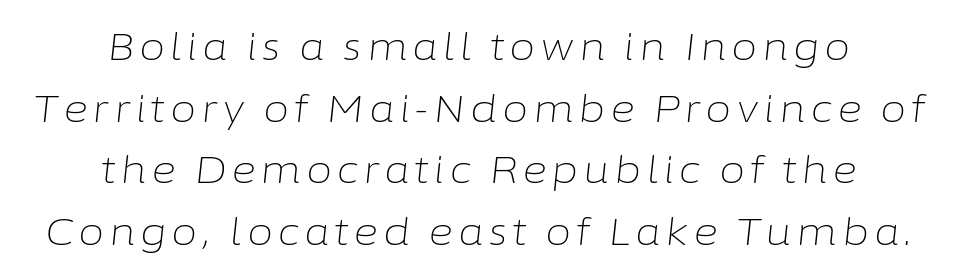
Q: Is the text bold? A: No.
Q: Is the text italic (slanted)? A: Yes, it leans right by about 6 degrees.
Q: Is the text underlined? A: No.
Q: How is the paragraph aligned? A: Centered.
Q: Is the spacing between lines tight, normal or loose? A: Normal.
Q: Width (condensed, normal, or wide)? A: Normal.
Q: Stroke contrast? A: Low.
Q: x-height? A: Medium.
Q: Monospaced? A: No.
